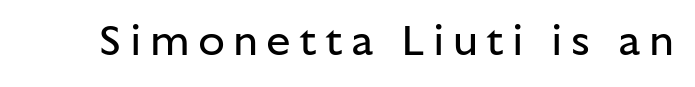
Q: Is the text bold? A: No.
Q: Is the text italic (slanted)? A: No, it is upright.
Q: Is the typeface a serif or a sans-serif typeface? A: Sans-serif.
Q: Is the text underlined? A: No.
Q: Width (condensed, normal, or wide)? A: Normal.
Q: Stroke contrast? A: Low.
Q: x-height? A: Medium.
Q: Monospaced? A: No.
